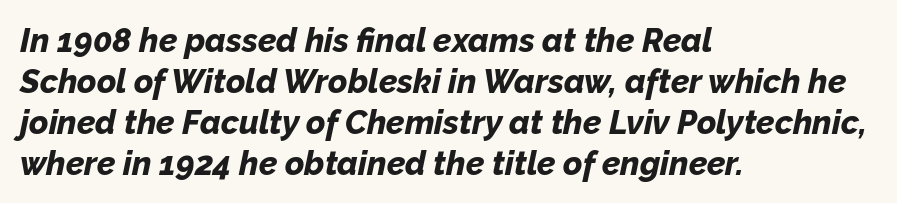
{"italic": "yes", "lean": "right", "slant_degrees": 12, "bold": "yes", "weight": "bold", "width": "normal", "stroke_contrast": "low", "x_height": "medium", "monospaced": "no", "underline": "no", "align": "left", "line_spacing_ratio": 1.24, "letter_spacing": "normal", "letter_spacing_em": 0.0, "glyph_px": 33}
